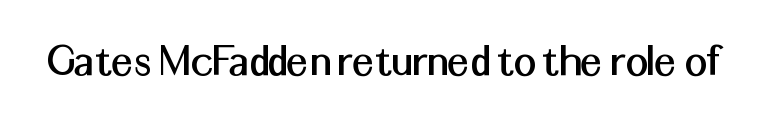
{"serif": "no", "italic": "no", "width": "normal", "stroke_contrast": "medium", "x_height": "medium", "monospaced": "no", "underline": "no", "letter_spacing": "normal", "letter_spacing_em": 0.0, "glyph_px": 49}
